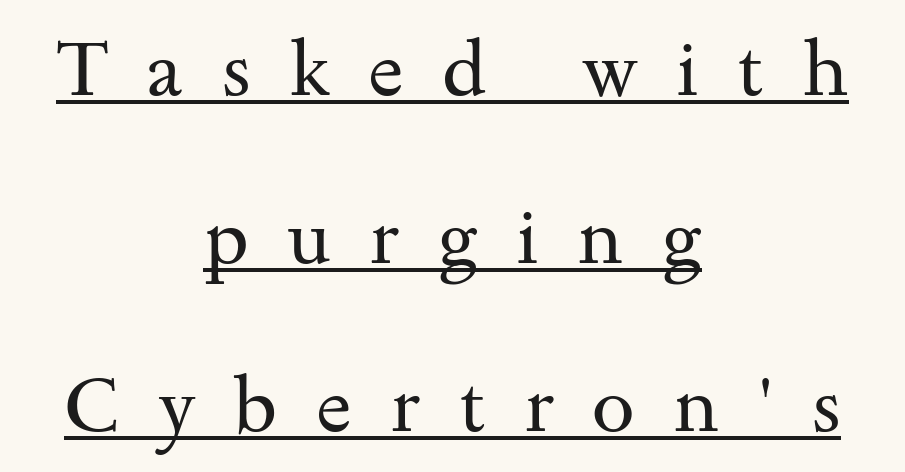
{"serif": "yes", "italic": "no", "bold": "no", "weight": "regular", "width": "wide", "stroke_contrast": "medium", "x_height": "small", "monospaced": "no", "underline": "yes", "align": "center", "line_spacing": "loose", "line_spacing_ratio": 2.18, "letter_spacing": "wide", "letter_spacing_em": 0.5, "glyph_px": 77}
